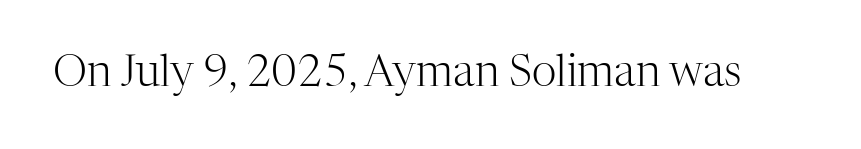
The image shows 43 px light serif type, upright; set normal letter spacing, not underlined; high stroke contrast and a medium x-height.
